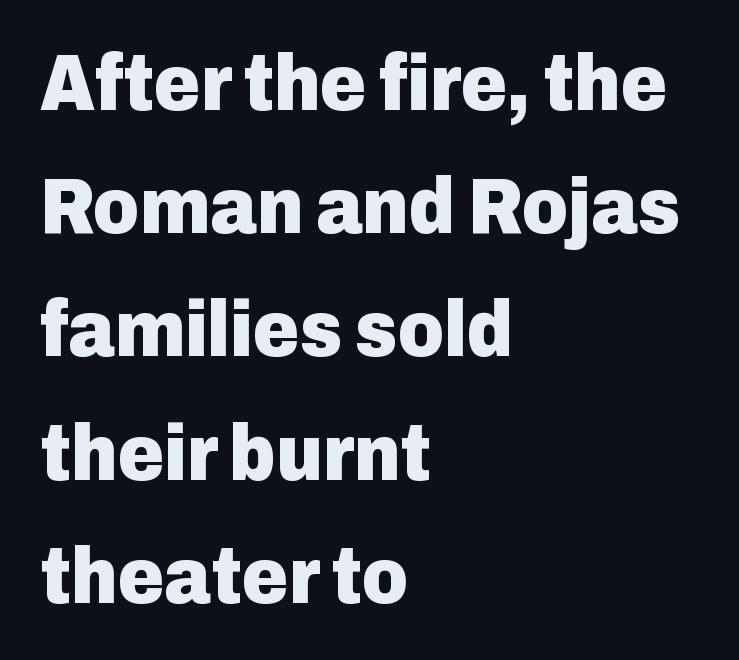
Q: Is the text bold? A: Yes.
Q: Is the text italic (slanted)? A: No, it is upright.
Q: Is the typeface a serif or a sans-serif typeface? A: Sans-serif.
Q: Is the text underlined? A: No.
Q: How is the paragraph aligned? A: Left-aligned.
Q: Is the spacing between letters normal or unusually wide? A: Normal.
Q: Is the spacing between lines tight, normal or loose? A: Normal.
Q: Width (condensed, normal, or wide)? A: Normal.
Q: Stroke contrast? A: Low.
Q: x-height? A: Medium.
Q: Monospaced? A: No.
